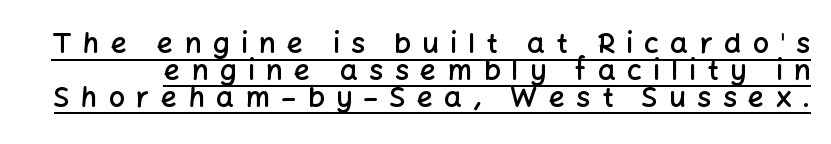
The image shows 28 px semibold sans-serif type, upright; set tight line spacing (0.96x), unusually wide letter spacing (+0.41 em), underlined; low stroke contrast and a medium x-height.
